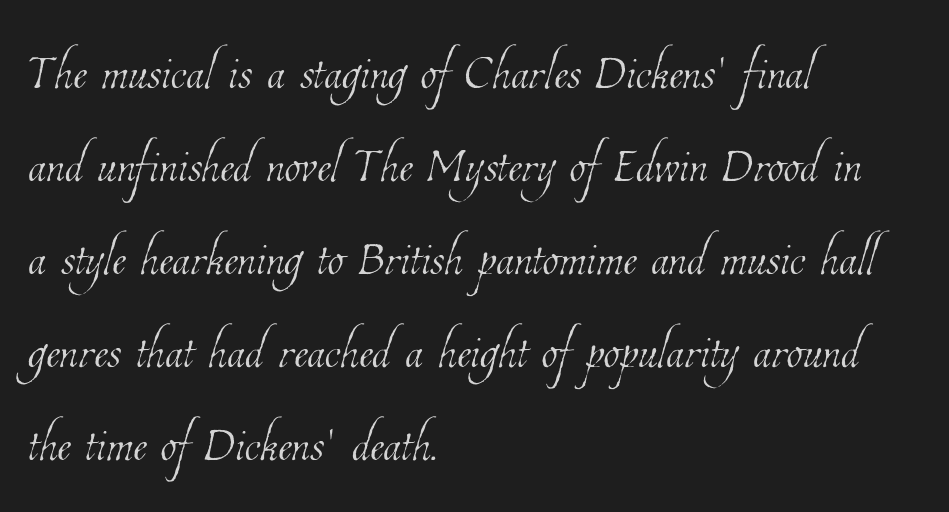
Q: Is the text bold? A: No.
Q: Is the text underlined? A: No.
Q: How is the paragraph aligned? A: Left-aligned.
Q: Is the spacing between letters normal or unusually wide? A: Normal.
Q: Is the spacing between lines tight, normal or loose? A: Normal.
Q: Width (condensed, normal, or wide)? A: Condensed.
Q: Stroke contrast? A: Low.
Q: x-height? A: Medium.
Q: Monospaced? A: No.
